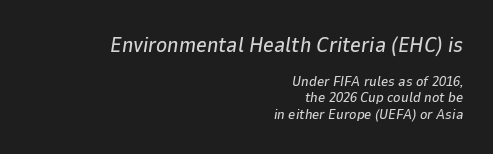
Q: Is the text italic (slanted)? A: Yes, it leans right by about 9 degrees.
Q: Is the text underlined? A: No.
Q: How is the paragraph aligned? A: Right-aligned.
Q: Is the spacing between letters normal or unusually wide? A: Normal.
Q: Which block of text is set in a larger size, the first (top) or the second (bottom)? A: The first (top) one.
